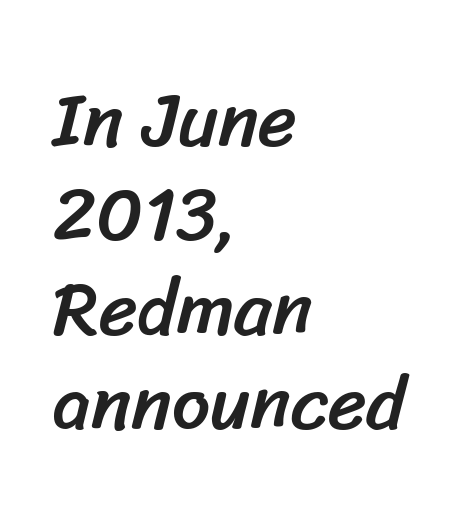
{"serif": "no", "width": "normal", "stroke_contrast": "low", "x_height": "medium", "monospaced": "no", "underline": "no", "align": "left", "line_spacing": "normal", "line_spacing_ratio": 1.26, "letter_spacing": "normal", "letter_spacing_em": 0.0, "glyph_px": 75}
